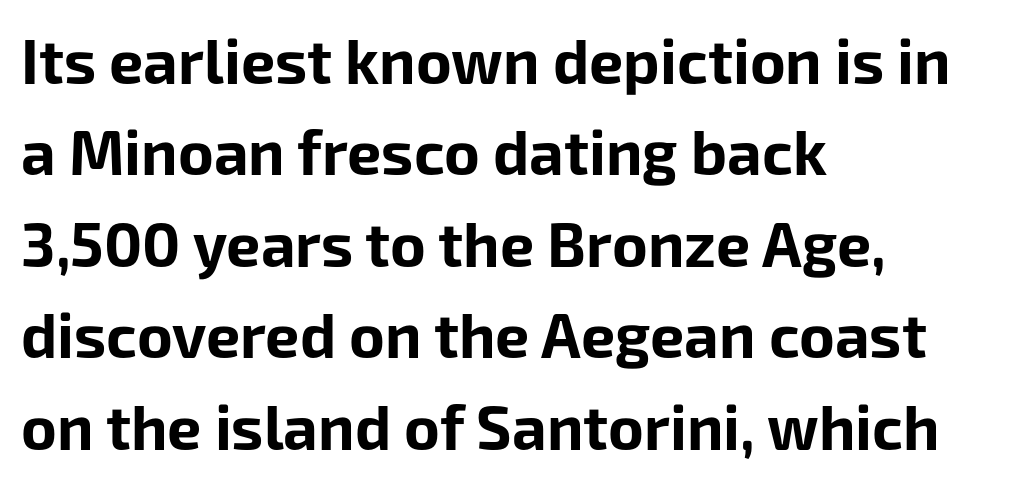
The image shows 61 px bold sans-serif type, upright; set left-aligned, normal line spacing (1.5x), normal letter spacing, not underlined; low stroke contrast and a medium x-height.
